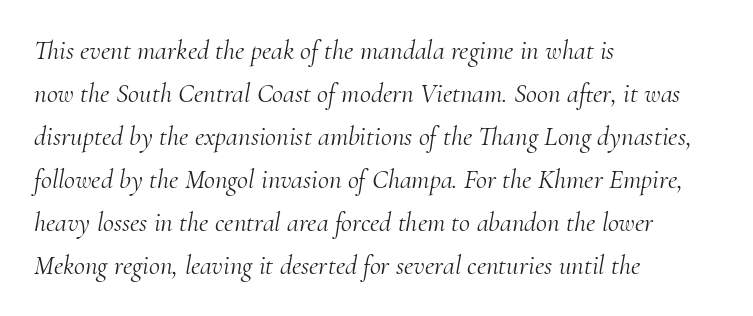
These lines keep a tight, regular rhythm from letter to letter. Weight: regular or lighter. The setting favours the left margin, as ordinary paragraphs usually do. Observe the lean: these are italic letterforms. Lines of text with bare space underneath. The space between consecutive lines is moderate.
